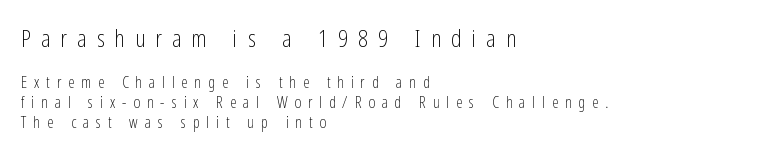
The image shows 24 px text type, upright; set left-aligned, normal line spacing (1.25x), unusually wide letter spacing (+0.43 em), not underlined; the first (top) block is 1.5x larger.
